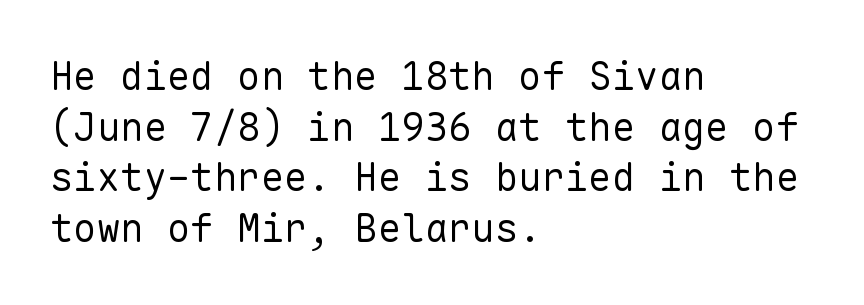
The image shows 39 px regular-weight sans-serif type, upright, monospaced; set left-aligned, normal line spacing (1.3x), normal letter spacing, not underlined; low stroke contrast and a medium x-height.
